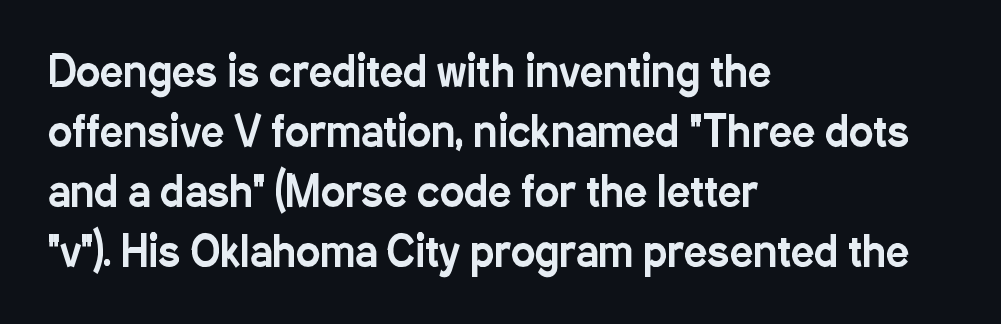
{"serif": "no", "italic": "no", "width": "condensed", "stroke_contrast": "low", "x_height": "medium", "monospaced": "no", "underline": "no", "align": "left", "line_spacing": "normal", "line_spacing_ratio": 1.46, "letter_spacing": "normal", "letter_spacing_em": 0.0, "glyph_px": 41}
